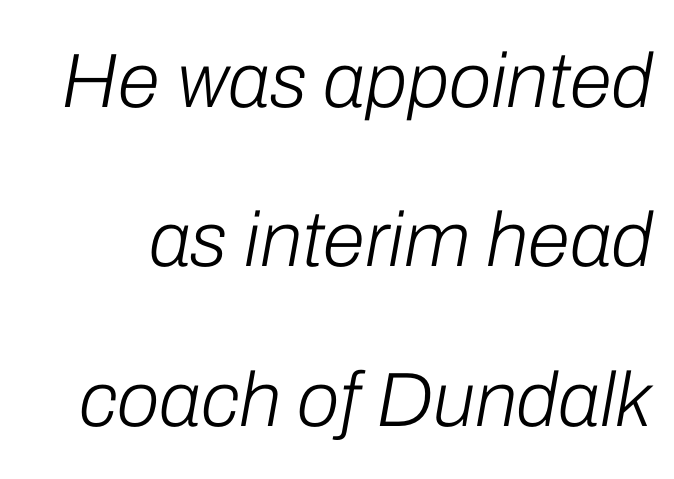
Check the space under the baseline: it is left empty. Proportional: the letters do not fall into vertical columns. No extra ink here — the face is not bold. This rendering leaves character spacing at its baseline value. If you drew a line through each stem, it would be angled.
